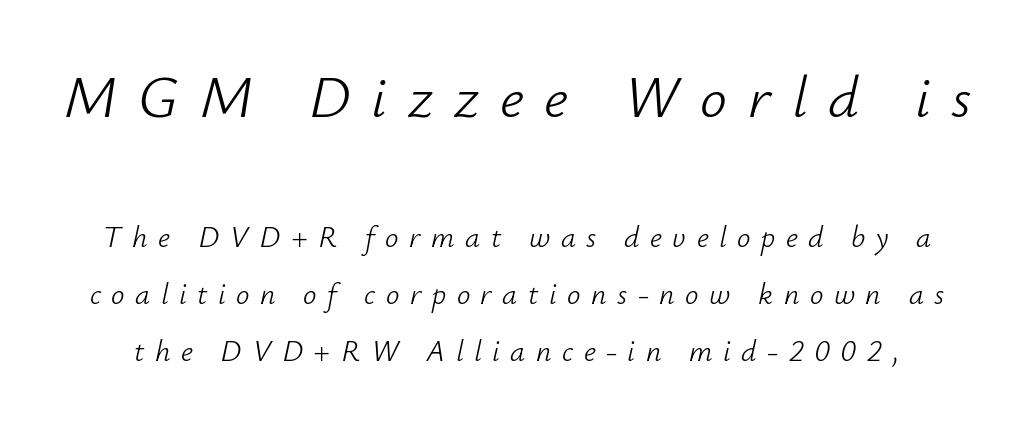
{"italic": "yes", "lean": "right", "slant_degrees": 12, "bold": "no", "weight": "light", "width": "normal", "stroke_contrast": "low", "x_height": "small", "monospaced": "no", "underline": "no", "line_spacing": "loose", "line_spacing_ratio": 1.9, "letter_spacing": "wide", "letter_spacing_em": 0.35, "larger_block": "first", "size_ratio": 2.0, "glyph_px": 60}
